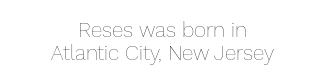
Q: Is the text bold? A: No.
Q: Is the text italic (slanted)? A: No, it is upright.
Q: Is the text underlined? A: No.
Q: How is the paragraph aligned? A: Centered.
Q: Is the spacing between letters normal or unusually wide? A: Normal.
Q: Is the spacing between lines tight, normal or loose? A: Tight.
